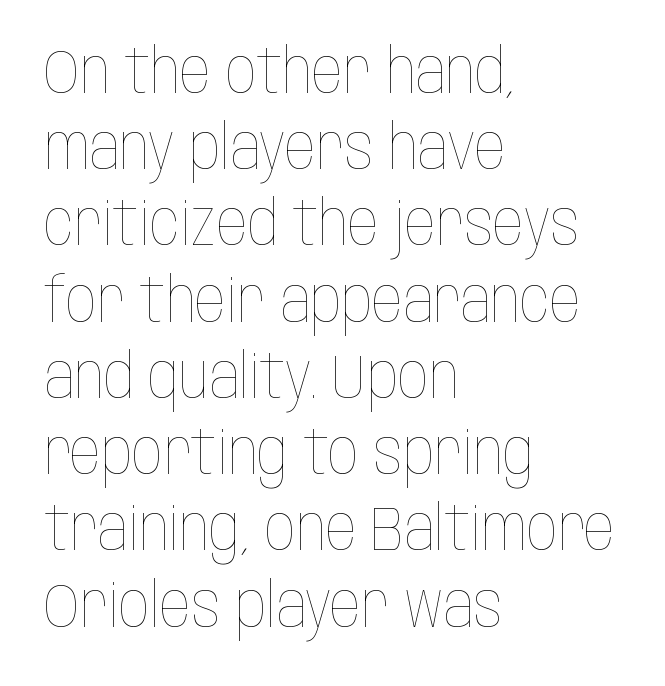
Q: Is the text bold? A: No.
Q: Is the text italic (slanted)? A: No, it is upright.
Q: Is the text underlined? A: No.
Q: How is the paragraph aligned? A: Left-aligned.
Q: Is the spacing between letters normal or unusually wide? A: Normal.
Q: Is the spacing between lines tight, normal or loose? A: Normal.
Q: Width (condensed, normal, or wide)? A: Condensed.
Q: Stroke contrast? A: Low.
Q: x-height? A: Large.
Q: Monospaced? A: No.
